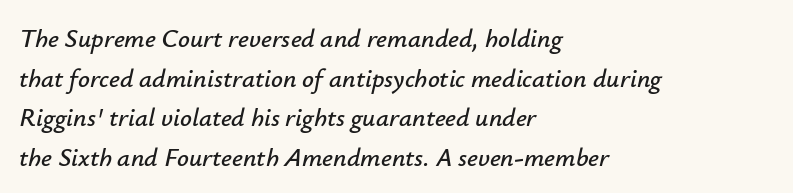
Q: Is the text italic (slanted)? A: Yes, it leans right by about 12 degrees.
Q: Is the text underlined? A: No.
Q: How is the paragraph aligned? A: Left-aligned.
Q: Is the spacing between letters normal or unusually wide? A: Normal.
Q: Is the spacing between lines tight, normal or loose? A: Normal.
